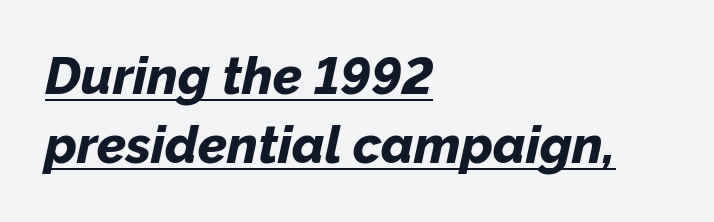
Q: Is the text bold? A: Yes.
Q: Is the text italic (slanted)? A: Yes, it leans right by about 12 degrees.
Q: Is the text underlined? A: Yes.
Q: How is the paragraph aligned? A: Left-aligned.
Q: Is the spacing between letters normal or unusually wide? A: Normal.
Q: Is the spacing between lines tight, normal or loose? A: Normal.
Q: Width (condensed, normal, or wide)? A: Normal.
Q: Stroke contrast? A: Low.
Q: x-height? A: Medium.
Q: Monospaced? A: No.
